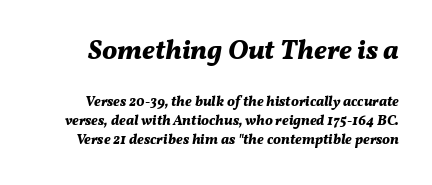
Emphasis by weight is at full strength: bold. Compared with typical body copy, the letter spacing here is the same. The more generous point size was reserved for the upper chunk. The foot of each line stays bare and open.
